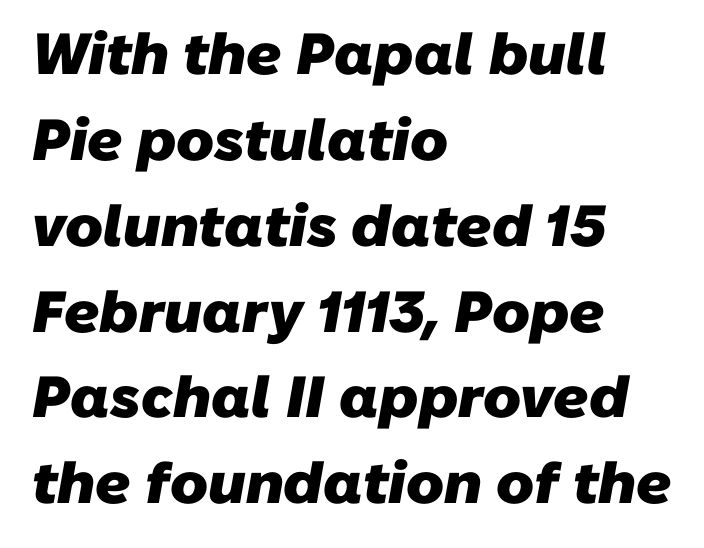
The image shows 58 px heavy sans-serif type; set left-aligned, normal line spacing (1.48x), normal letter spacing, not underlined; low stroke contrast and a medium x-height.
